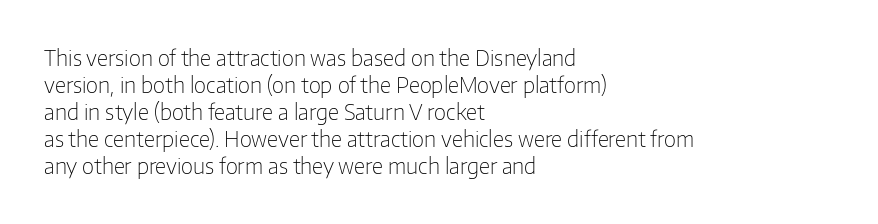
The image shows 21 px text type, upright; set left-aligned, normal line spacing (1.29x), normal letter spacing, not underlined.
